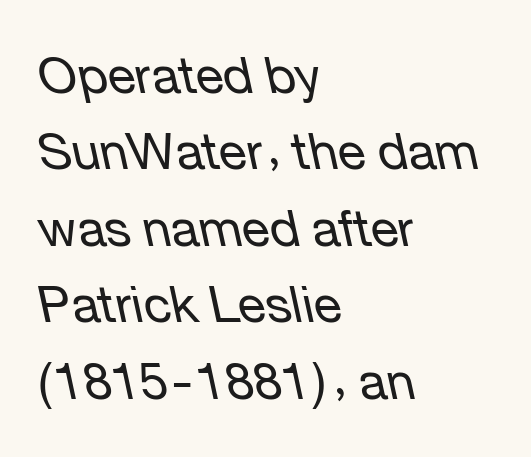
{"italic": "yes", "lean": "left", "slant_degrees": 12, "bold": "no", "weight": "regular", "width": "normal", "stroke_contrast": "low", "x_height": "medium", "monospaced": "no", "underline": "no", "align": "left", "line_spacing": "normal", "line_spacing_ratio": 1.5, "letter_spacing": "normal", "letter_spacing_em": 0.0, "glyph_px": 51}
